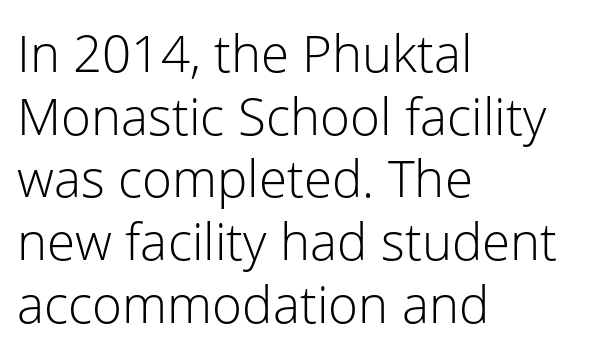
The image shows 51 px light sans-serif type, upright; set left-aligned, line spacing 1.23x, normal letter spacing, not underlined; low stroke contrast and a medium x-height.
